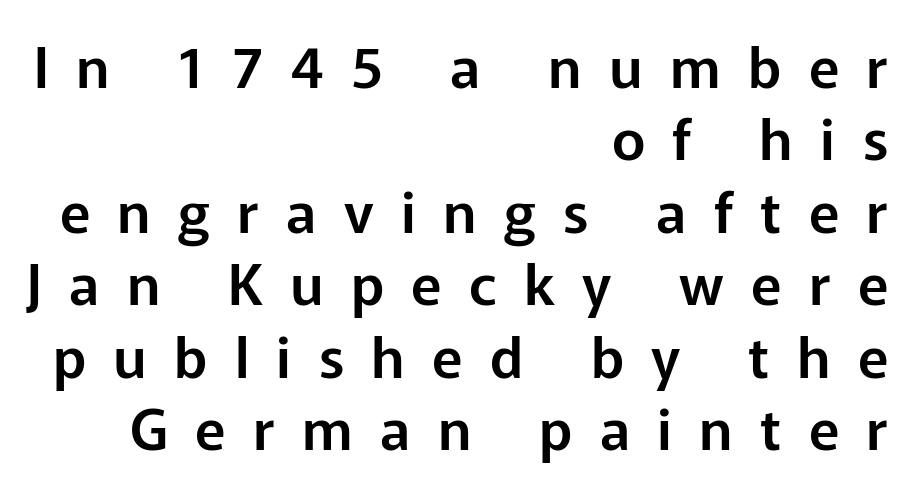
This is roman type, the default non-slanted kind. No feet cap the strokes, marking this as sans-serif type. Short and long lines alike share a common ending point at right. Do the characters align in a grid? No, the font is proportional. The block of text has a typical density, with ordinary space between rows. Descenders hang freely into open space.
